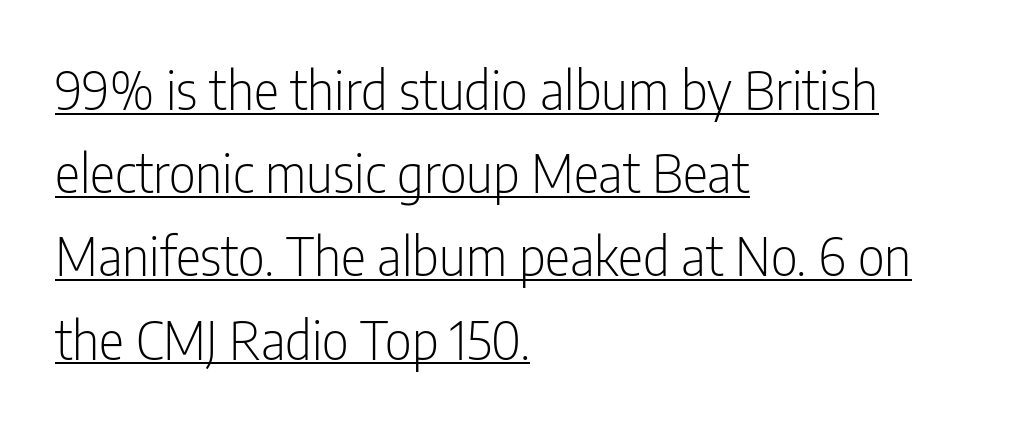
Every word sits above its own underline. Summary of weight: not heavy and not bold. This is sans-serif lettering, the kind often seen on screens and signage. Successive baselines arrive at the customary interval. Looks like regular typesetting: each glyph gets only the width it needs.
